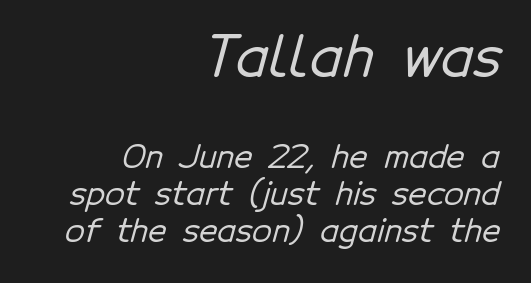
The rendering keeps characters at their native spacing. Teacher's note: observe the even right margin — that is flush-right alignment. Nope, no serifs anywhere on these letters. The passage shown is typed in a proportional face where columns would drift. Between these two stacked blocks, the higher one wins on size.
